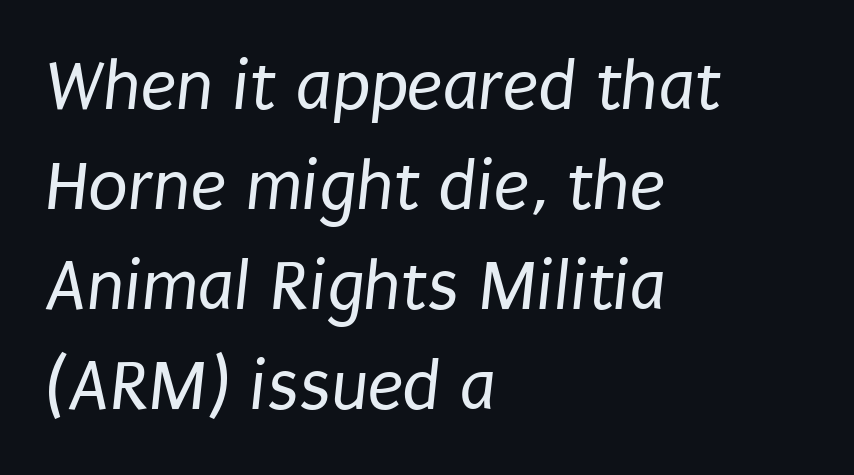
{"serif": "no", "bold": "no", "weight": "regular", "width": "condensed", "stroke_contrast": "low", "x_height": "large", "monospaced": "no", "underline": "no", "align": "left", "line_spacing": "normal", "line_spacing_ratio": 1.37, "letter_spacing": "normal", "letter_spacing_em": 0.0, "glyph_px": 73}
